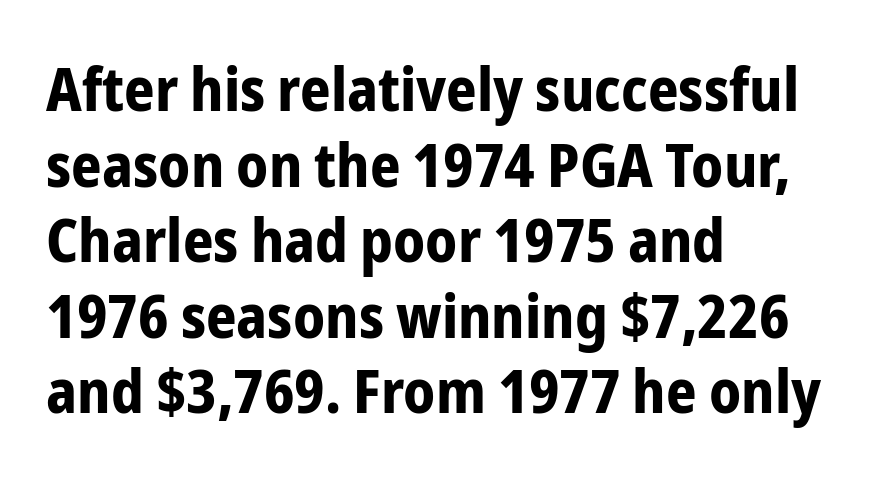
{"serif": "no", "italic": "no", "bold": "yes", "weight": "bold", "width": "condensed", "stroke_contrast": "low", "x_height": "medium", "monospaced": "no", "underline": "no", "align": "left", "line_spacing": "normal", "line_spacing_ratio": 1.26, "letter_spacing": "normal", "letter_spacing_em": 0.0, "glyph_px": 60}
